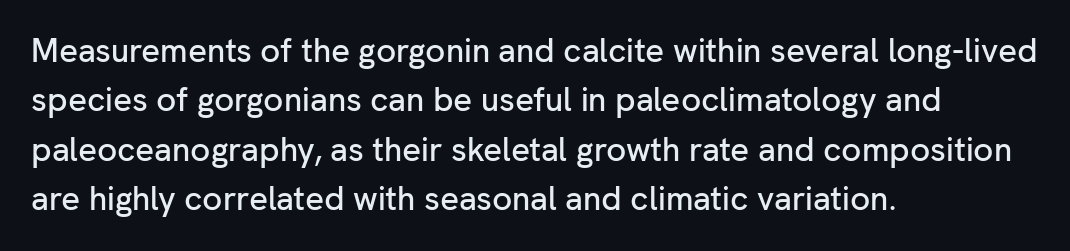
The image shows 33 px sans-serif type, upright; set left-aligned, normal line spacing (1.5x), normal letter spacing, not underlined; low stroke contrast and a medium x-height.
